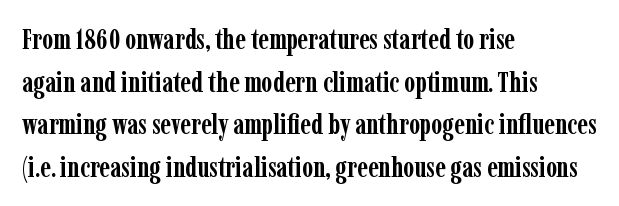
Honestly, the row spacing looks completely unremarkable. The letters are bold, with thick, heavy strokes. Do the characters align in a grid? No, the font is proportional. A bare baseline throughout the passage. A student would call this left alignment; a typographer would say flush left, rag right.
